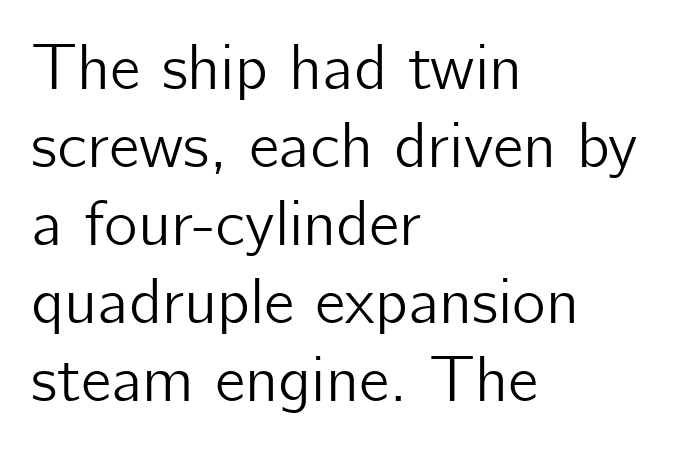
To sum up the face: it is a sans, with no serifs. Posture: straight, roman, zero tilt. Lines of text with bare space underneath. This sample has the flowing, uneven cadence of proportional lettering.
